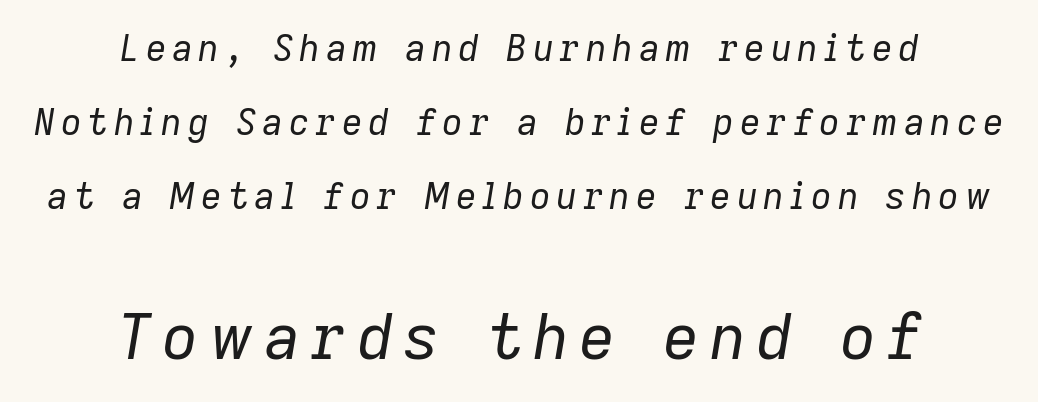
The image shows 63 px regular-weight type, italic (leaning right); set centered, loose line spacing (2.05x), not underlined; the second (bottom) block is 1.75x larger; low stroke contrast and a medium x-height.
